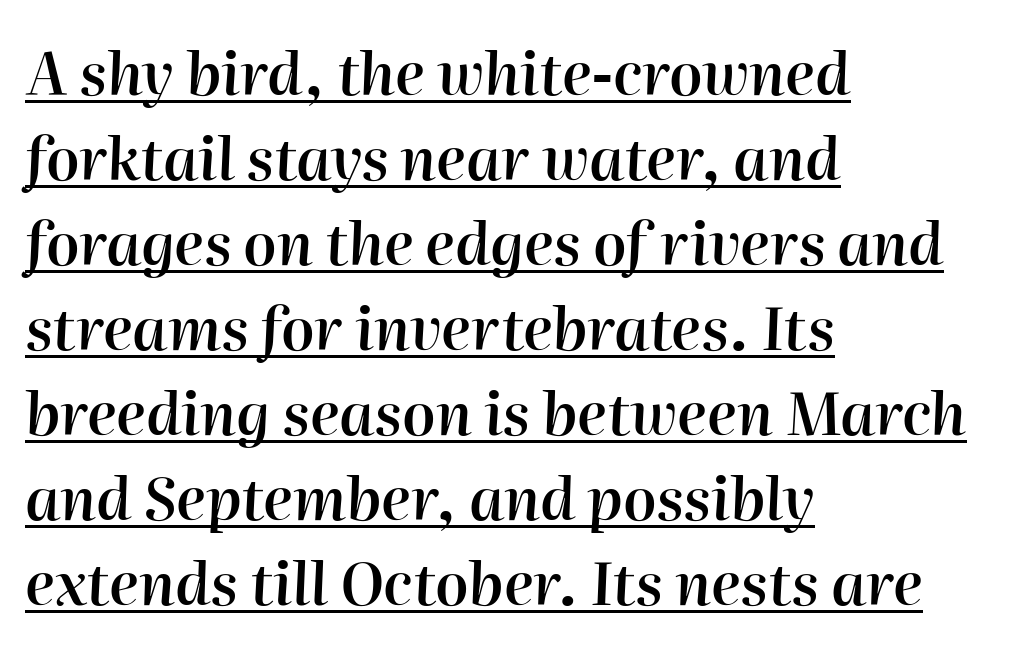
Q: Is the text bold? A: Semi-bold.
Q: Is the text italic (slanted)? A: Yes, it leans right by about 2 degrees.
Q: Is the text underlined? A: Yes.
Q: How is the paragraph aligned? A: Left-aligned.
Q: Is the spacing between letters normal or unusually wide? A: Normal.
Q: Is the spacing between lines tight, normal or loose? A: Normal.
Q: Width (condensed, normal, or wide)? A: Normal.
Q: Stroke contrast? A: High.
Q: x-height? A: Medium.
Q: Monospaced? A: No.
